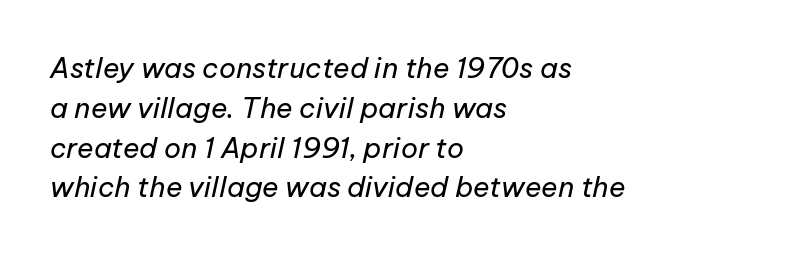
The face used here is proportionally spaced, like ordinary book or web type. The typesetter chose a ragged-right arrangement here. Nothing unusual about the tracking: characters are spaced as the font intends. The face used here has a pronounced slope to its letters. Line spacing here is normal. The typeface has the unassuming heft of standard copy or less.
